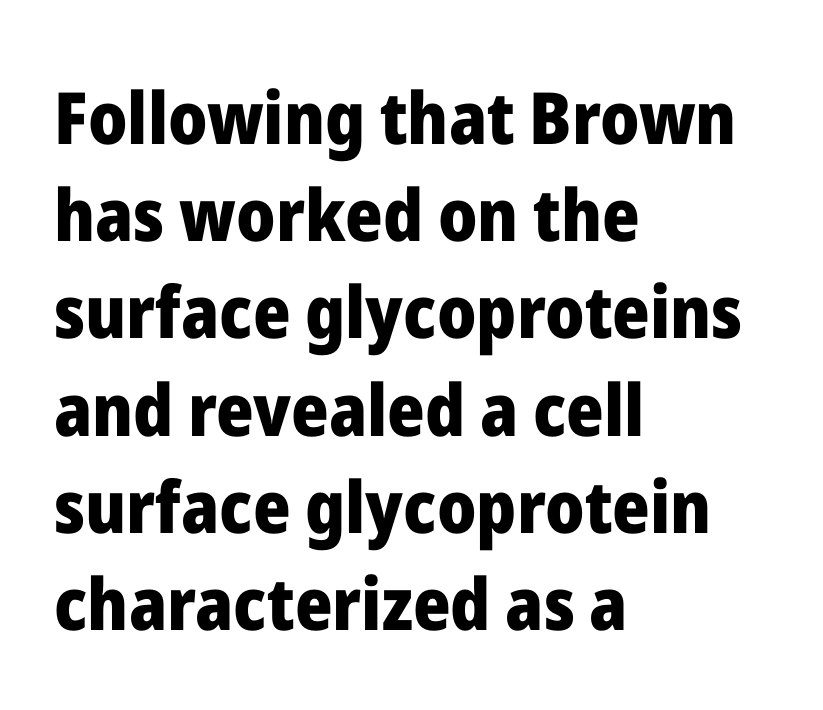
{"serif": "no", "italic": "no", "bold": "yes", "weight": "heavy", "width": "normal", "stroke_contrast": "low", "x_height": "medium", "monospaced": "no", "underline": "no", "align": "left", "line_spacing": "normal", "line_spacing_ratio": 1.35, "letter_spacing": "normal", "letter_spacing_em": 0.0, "glyph_px": 72}
